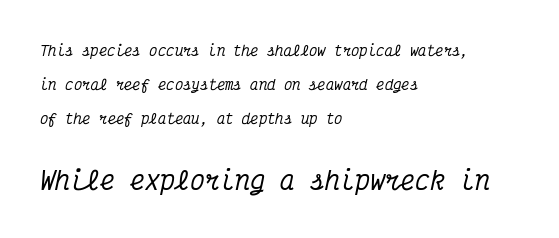
{"italic": "yes", "lean": "right", "slant_degrees": 12, "underline": "no", "align": "left", "line_spacing": "loose", "line_spacing_ratio": 2.44, "letter_spacing": "normal", "letter_spacing_em": 0.0, "larger_block": "second", "size_ratio": 1.79, "glyph_px": 25}
